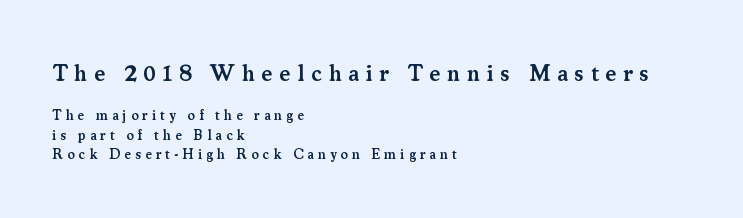
The image shows 23 px text type, upright; set left-aligned, normal line spacing (1.39x), unusually wide letter spacing (+0.29 em), not underlined; the first (top) block is 1.64x larger.
